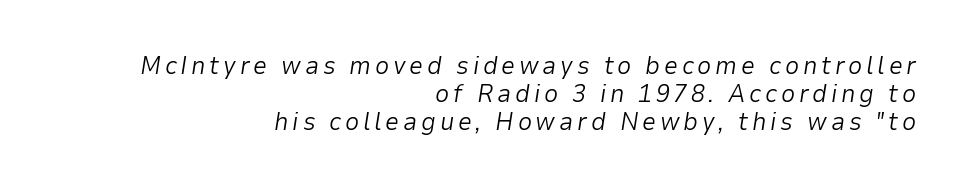
The image shows 25 px text type, italic (leaning right); set right-aligned, tight line spacing (1.13x), not underlined.
